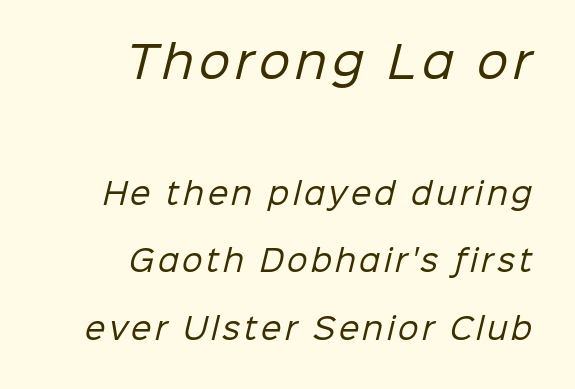
{"serif": "no", "bold": "no", "weight": "regular", "width": "normal", "stroke_contrast": "low", "x_height": "medium", "monospaced": "no", "underline": "no", "align": "right", "line_spacing": "loose", "line_spacing_ratio": 2.33, "larger_block": "first", "size_ratio": 1.52, "glyph_px": 44}
